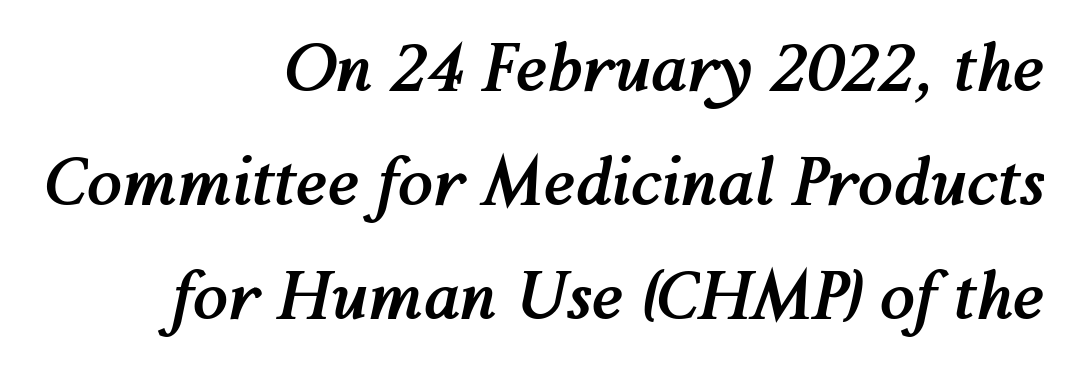
Q: Is the text bold? A: Yes.
Q: Is the text italic (slanted)? A: Yes, it leans right by about 12 degrees.
Q: Is the text underlined? A: No.
Q: How is the paragraph aligned? A: Right-aligned.
Q: Is the spacing between letters normal or unusually wide? A: Normal.
Q: Width (condensed, normal, or wide)? A: Normal.
Q: Stroke contrast? A: Medium.
Q: x-height? A: Medium.
Q: Monospaced? A: No.
